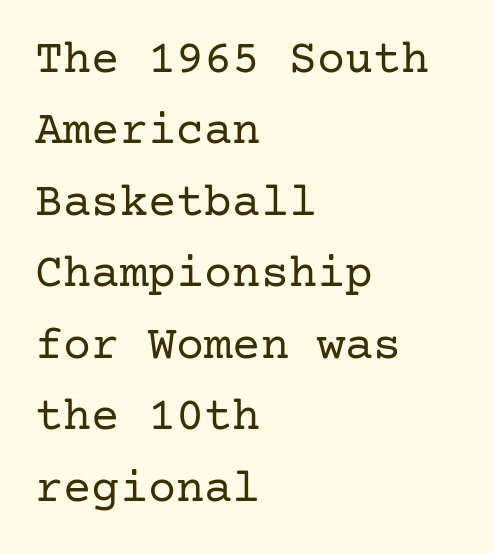
The image shows 47 px regular-weight serif type, upright; set left-aligned, normal line spacing (1.52x), normal letter spacing, not underlined; low stroke contrast and a medium x-height.
